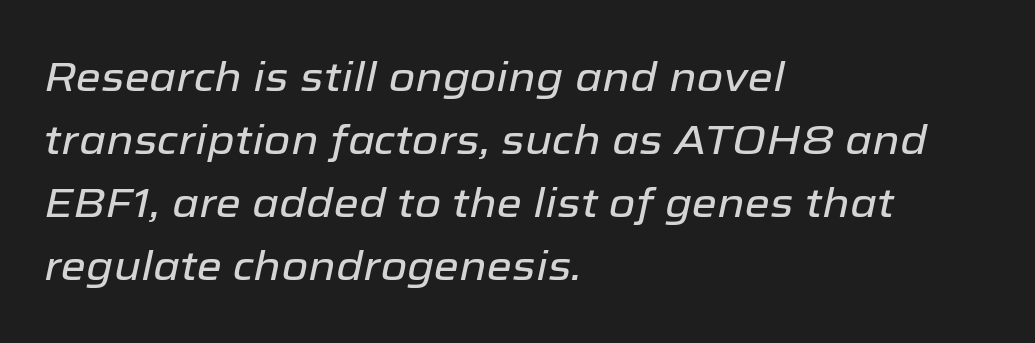
{"italic": "yes", "lean": "right", "slant_degrees": 12, "width": "normal", "stroke_contrast": "low", "x_height": "medium", "monospaced": "no", "underline": "no", "align": "left", "line_spacing": "normal", "line_spacing_ratio": 1.54, "letter_spacing": "normal", "letter_spacing_em": 0.0, "glyph_px": 41}
